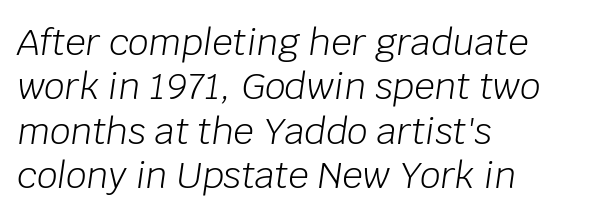
{"italic": "yes", "lean": "right", "slant_degrees": 8, "bold": "no", "weight": "light", "width": "normal", "stroke_contrast": "low", "x_height": "large", "monospaced": "no", "underline": "no", "align": "left", "line_spacing_ratio": 1.23, "letter_spacing": "normal", "letter_spacing_em": 0.0, "glyph_px": 36}
